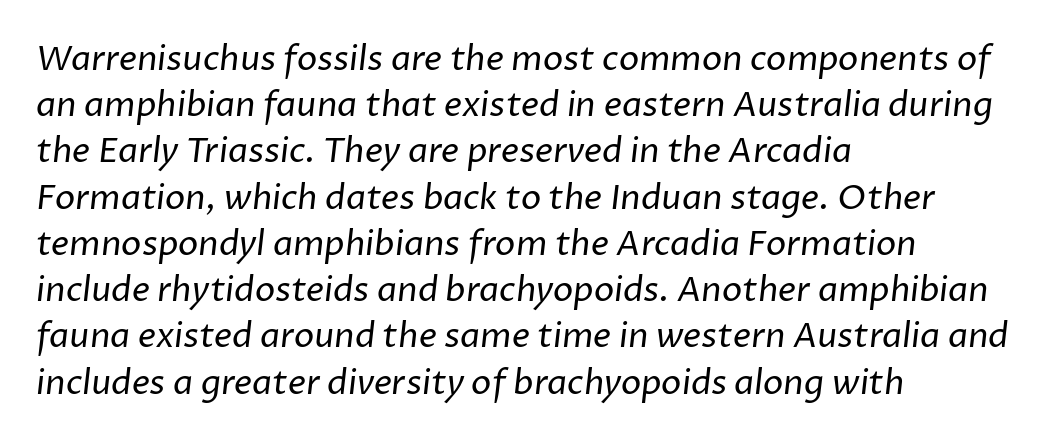
{"serif": "no", "bold": "no", "weight": "regular", "width": "normal", "stroke_contrast": "low", "x_height": "medium", "monospaced": "no", "underline": "no", "align": "left", "line_spacing": "normal", "line_spacing_ratio": 1.36, "letter_spacing": "normal", "letter_spacing_em": 0.0, "glyph_px": 34}
